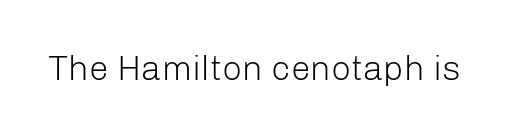
A typesetter would label this face a sans. A roman cut, with each character standing at attention. Type without underlining. Proportional: the letters do not fall into vertical columns. The characters are drawn with everyday or finer stroke widths.
